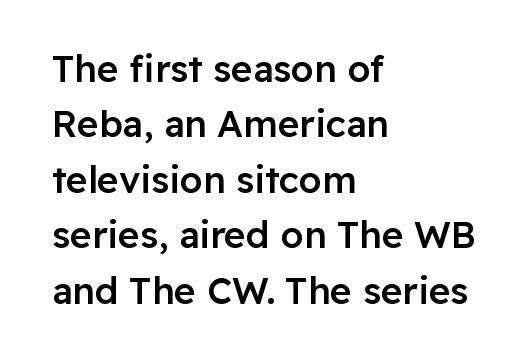
Quick note: underline off. Look at the tracking — it's just the regular setting, nothing added. You could not count columns in this text — the font is proportionally spaced. The strokes are fattened partway — semibold, not bold. The typeface chosen for these lines omits serifs.
